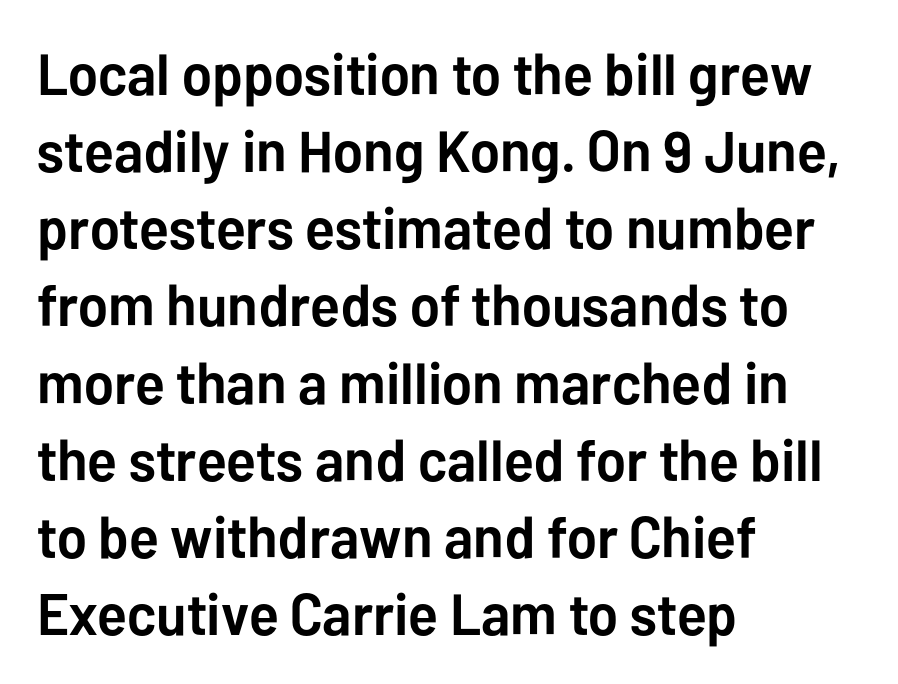
This sample uses an upright cut, with every glyph sitting square on the baseline. Left-aligned paragraph, ragged on the right. Here the designer chose a conventional face with non-uniform glyph widths. Caption: bold face, heavy strokes. Vertically, the passage feels balanced, rows spaced as you'd expect. Only glyphs here, with clear space below each row.
